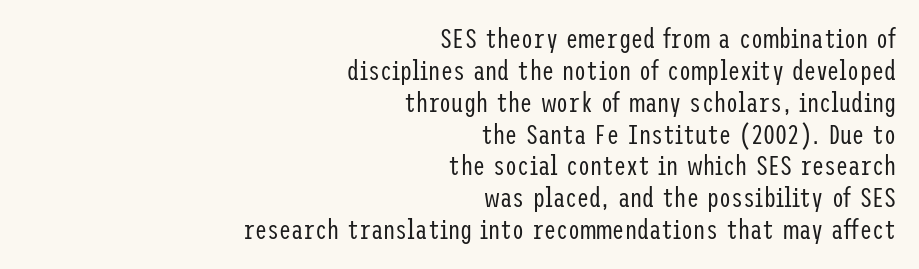
No extra ink here — the face is not bold. The zone under the glyphs is completely vacant. These lines were composed using upright roman letters. The rendering anchors every line to the right-hand side. A typesetter would call this zero additional tracking.
